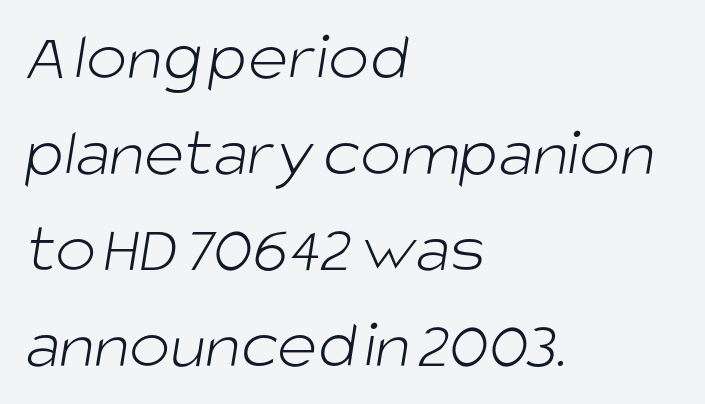
{"serif": "no", "bold": "no", "weight": "light", "width": "normal", "stroke_contrast": "low", "x_height": "large", "monospaced": "no", "underline": "no", "align": "left", "line_spacing": "normal", "line_spacing_ratio": 1.39, "letter_spacing": "normal", "letter_spacing_em": 0.0, "glyph_px": 69}
